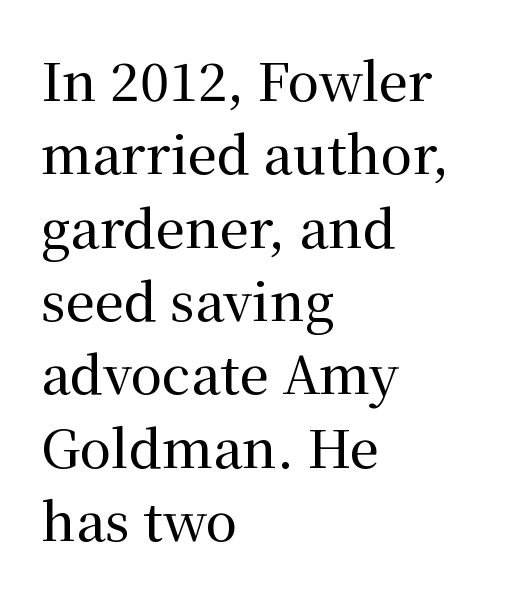
The image shows 52 px serif type, upright; set left-aligned, normal line spacing (1.41x), normal letter spacing, not underlined; medium stroke contrast and a medium x-height.
